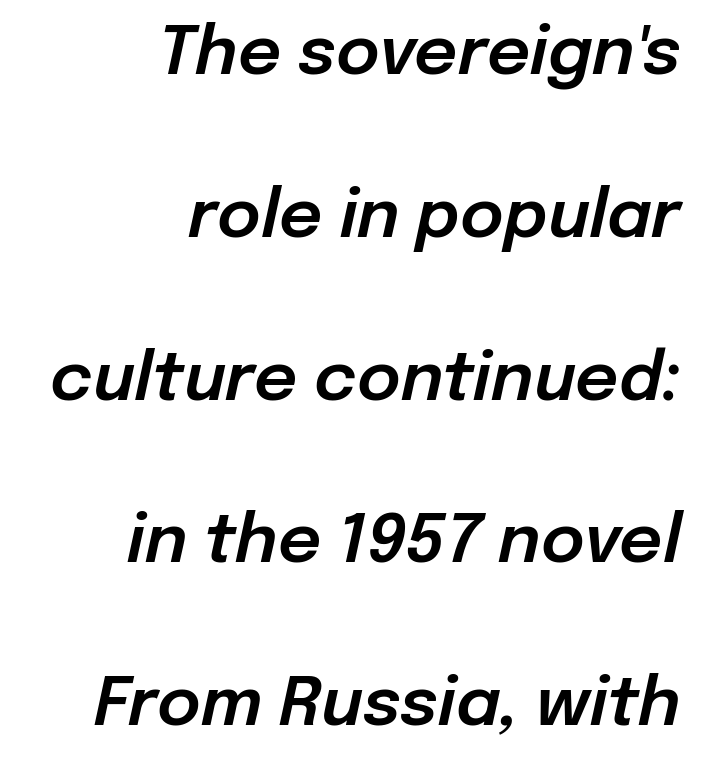
{"italic": "yes", "lean": "right", "slant_degrees": 12, "width": "normal", "stroke_contrast": "low", "x_height": "medium", "monospaced": "no", "underline": "no", "align": "right", "line_spacing": "loose", "line_spacing_ratio": 2.43, "letter_spacing": "normal", "letter_spacing_em": 0.0, "glyph_px": 67}
